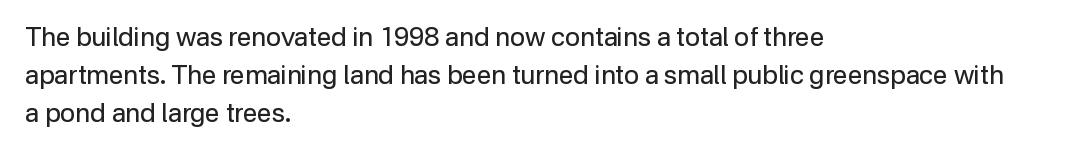
Q: Is the text bold? A: No.
Q: Is the text italic (slanted)? A: No, it is upright.
Q: Is the text underlined? A: No.
Q: How is the paragraph aligned? A: Left-aligned.
Q: Is the spacing between letters normal or unusually wide? A: Normal.
Q: Is the spacing between lines tight, normal or loose? A: Normal.
